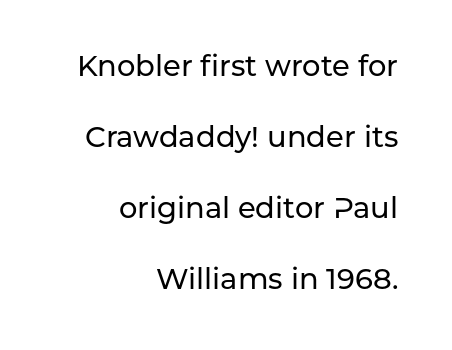
The image shows 29 px sans-serif type, upright; set right-aligned, loose line spacing (2.45x), normal letter spacing, not underlined; low stroke contrast and a medium x-height.
